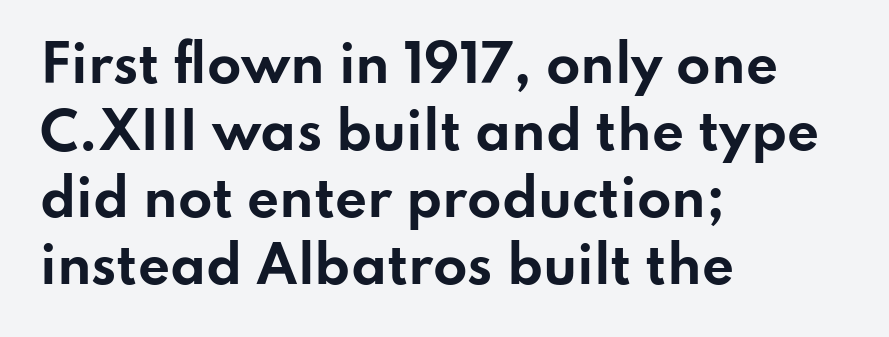
{"serif": "no", "italic": "no", "bold": "yes", "weight": "bold", "width": "wide", "stroke_contrast": "low", "x_height": "small", "monospaced": "no", "underline": "no", "align": "left", "line_spacing": "normal", "line_spacing_ratio": 1.34, "letter_spacing": "normal", "letter_spacing_em": 0.0, "glyph_px": 50}
